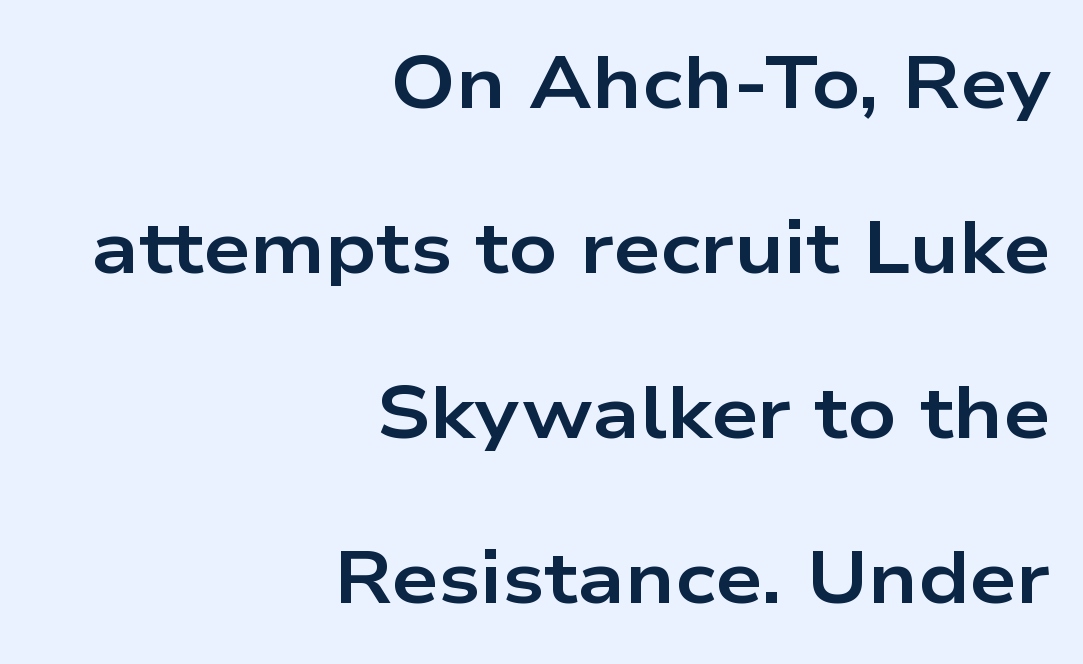
The image shows 74 px bold, wide sans-serif type, upright; set right-aligned, loose line spacing (2.23x), normal letter spacing, not underlined; low stroke contrast and a medium x-height.
